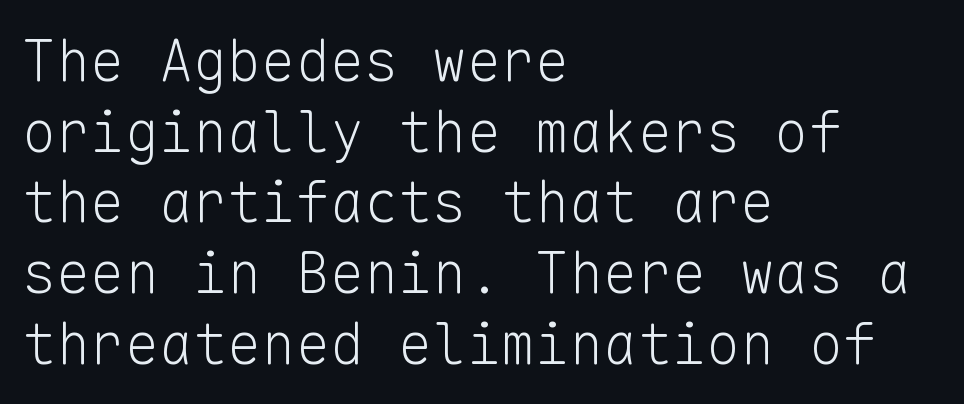
{"serif": "no", "italic": "no", "bold": "no", "weight": "light", "width": "normal", "stroke_contrast": "low", "x_height": "medium", "monospaced": "yes", "underline": "no", "align": "left", "line_spacing_ratio": 1.24, "letter_spacing": "normal", "letter_spacing_em": 0.0, "glyph_px": 57}
